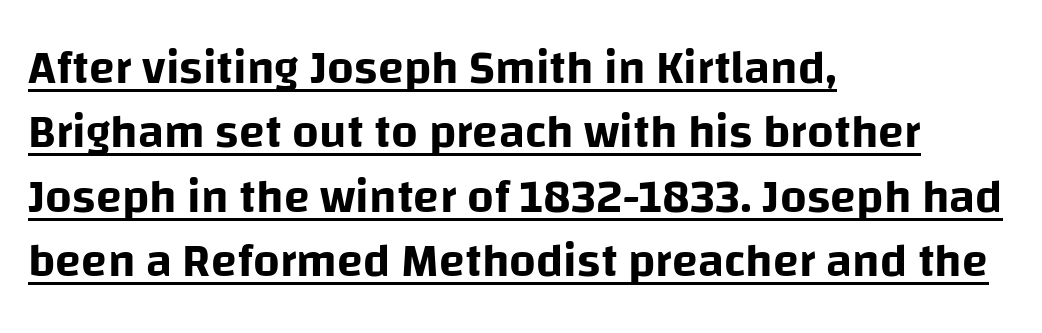
Vertical strokes here are truly vertical. Is this a fixed-width face? No — the glyphs have proportional, varying widths. A typesetter would call this zero additional tracking. One-word summary of the alignment: left. Horizontal bands of white between lines are of average thickness. Glance below the letters and you will spot a drawn line.
